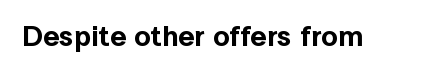
Q: Is the text italic (slanted)? A: No, it is upright.
Q: Is the typeface a serif or a sans-serif typeface? A: Sans-serif.
Q: Is the text underlined? A: No.
Q: Is the spacing between letters normal or unusually wide? A: Normal.
Q: Width (condensed, normal, or wide)? A: Normal.
Q: x-height? A: Medium.
Q: Monospaced? A: No.
